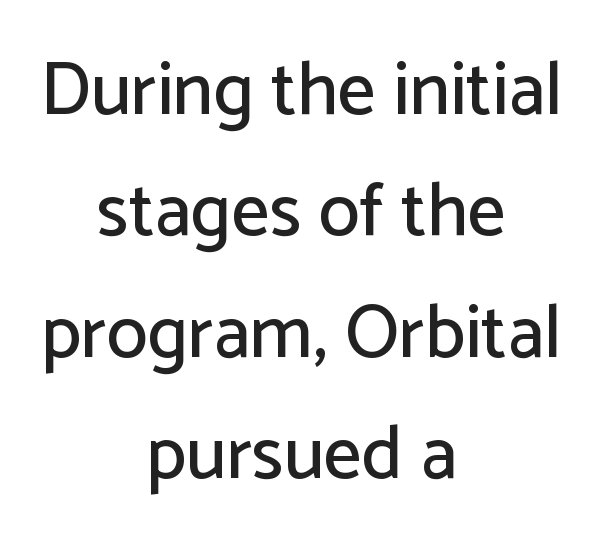
The image shows 75 px sans-serif type, upright; set centered, normal line spacing (1.62x), normal letter spacing, not underlined; low stroke contrast and a medium x-height.
